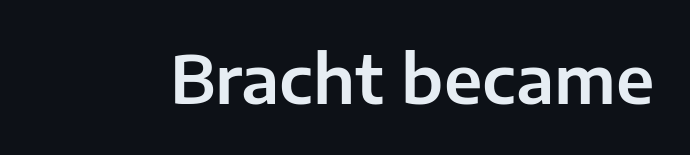
The face used here is rendered with its standard letterfit. Varying glyph widths throughout — classic text-font behaviour. Glance below the letters and you will spot only blank space. Vertical strokes here are truly vertical. A typesetter would label this face a sans.
